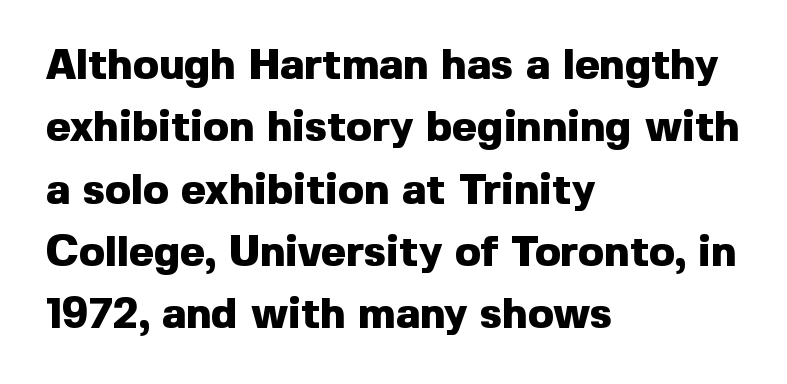
The image shows 43 px heavy sans-serif type, upright; set left-aligned, normal line spacing (1.45x), normal letter spacing, not underlined; a medium x-height.
